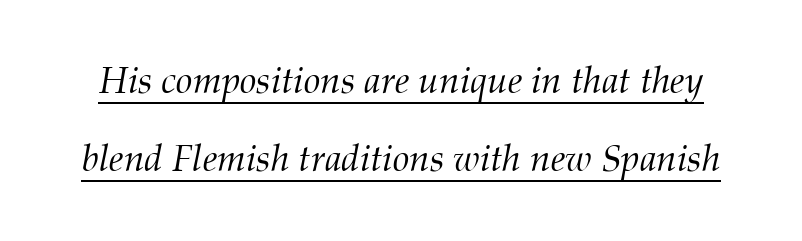
Heft: none added — not bold. The rendering uses the underline text-decoration. The line-height multiplier appears high, well above default. The passage shown is typed in a proportional face where columns would drift.
